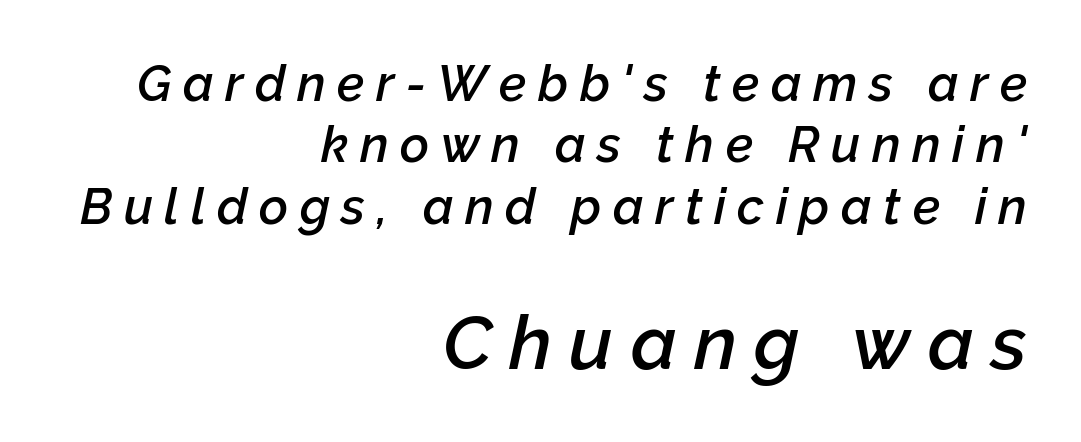
The image shows 75 px semibold type, italic (leaning right); set right-aligned, line spacing 1.23x, unusually wide letter spacing (+0.23 em), not underlined; the second (bottom) block is 1.5x larger; low stroke contrast and a medium x-height.
